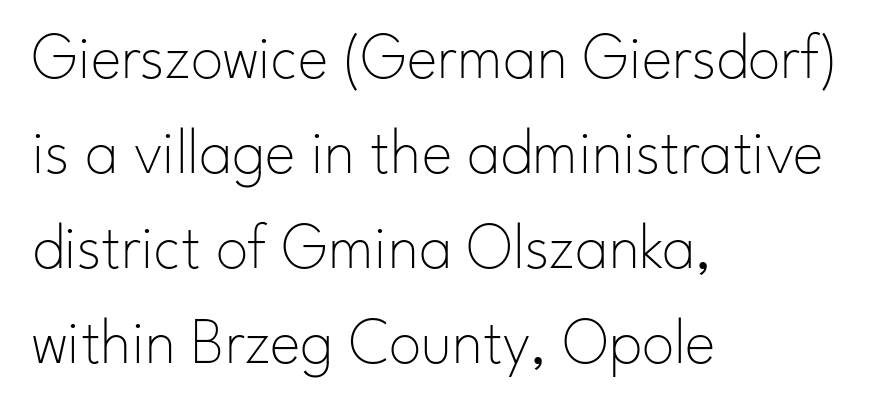
Students, note that the glyphs here touch the page at normal intervals. Line beginnings align vertically; line endings do not. Compared with typical paragraphs, the rows here are spaced about the same. The typography opts for an upright posture over an oblique one. The space directly below the letters is spotless.
